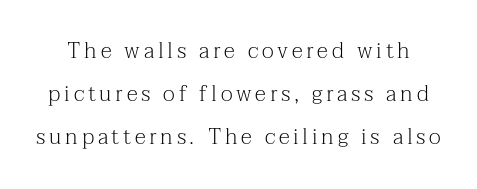
{"italic": "no", "bold": "no", "underline": "no", "line_spacing": "loose", "line_spacing_ratio": 1.96, "glyph_px": 22}
